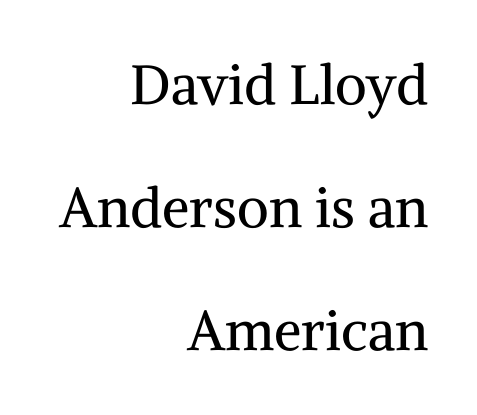
{"serif": "yes", "italic": "no", "bold": "no", "weight": "regular", "width": "normal", "stroke_contrast": "medium", "x_height": "medium", "monospaced": "no", "underline": "no", "align": "right", "line_spacing": "loose", "line_spacing_ratio": 2.24, "letter_spacing": "normal", "letter_spacing_em": 0.0, "glyph_px": 55}
